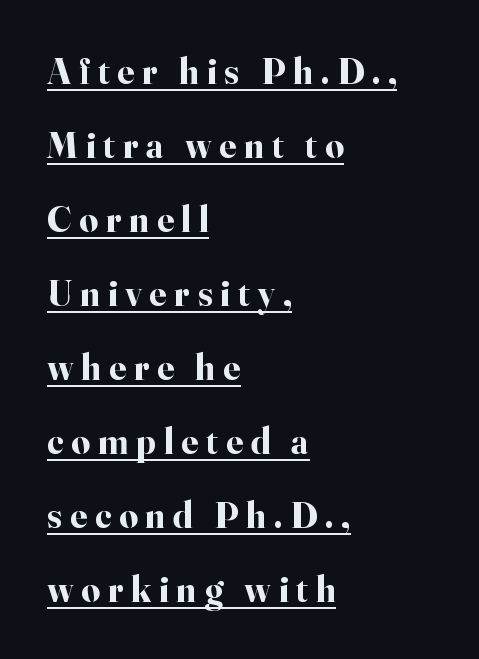
Q: Is the text bold? A: Yes.
Q: Is the text italic (slanted)? A: No, it is upright.
Q: Is the typeface a serif or a sans-serif typeface? A: Serif.
Q: Is the text underlined? A: Yes.
Q: How is the paragraph aligned? A: Left-aligned.
Q: Is the spacing between letters normal or unusually wide? A: Unusually wide.
Q: Is the spacing between lines tight, normal or loose? A: Loose.
Q: Width (condensed, normal, or wide)? A: Normal.
Q: Stroke contrast? A: High.
Q: x-height? A: Small.
Q: Monospaced? A: No.
